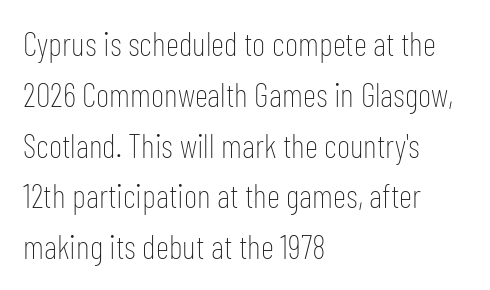
Q: Is the text bold? A: No.
Q: Is the text italic (slanted)? A: No, it is upright.
Q: Is the typeface a serif or a sans-serif typeface? A: Sans-serif.
Q: Is the text underlined? A: No.
Q: How is the paragraph aligned? A: Left-aligned.
Q: Is the spacing between letters normal or unusually wide? A: Normal.
Q: Is the spacing between lines tight, normal or loose? A: Normal.
Q: Width (condensed, normal, or wide)? A: Condensed.
Q: Stroke contrast? A: Low.
Q: x-height? A: Medium.
Q: Monospaced? A: No.
